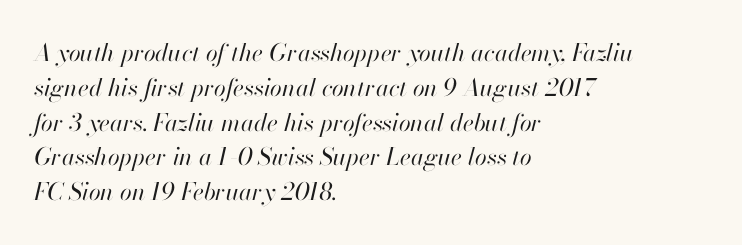
{"italic": "yes", "lean": "right", "slant_degrees": 13, "bold": "no", "underline": "no", "align": "left", "line_spacing": "normal", "line_spacing_ratio": 1.45, "letter_spacing": "normal", "letter_spacing_em": 0.0, "glyph_px": 24}
